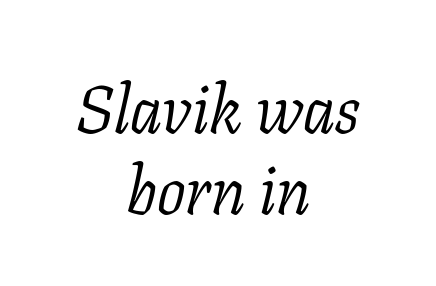
{"serif": "yes", "italic": "yes", "lean": "right", "slant_degrees": 11, "bold": "no", "weight": "light", "width": "normal", "stroke_contrast": "low", "x_height": "medium", "monospaced": "no", "underline": "no", "align": "center", "line_spacing_ratio": 1.21, "letter_spacing": "normal", "letter_spacing_em": 0.0, "glyph_px": 67}
